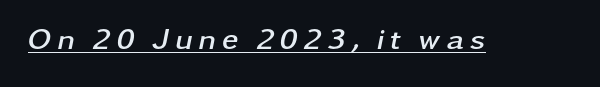
Glance below the letters and you will spot a drawn line. Stroke thickness is high; the sample reads as a true bold. Emphasis-style slanted type is in use. The face used here is proportionally spaced, like ordinary book or web type.
